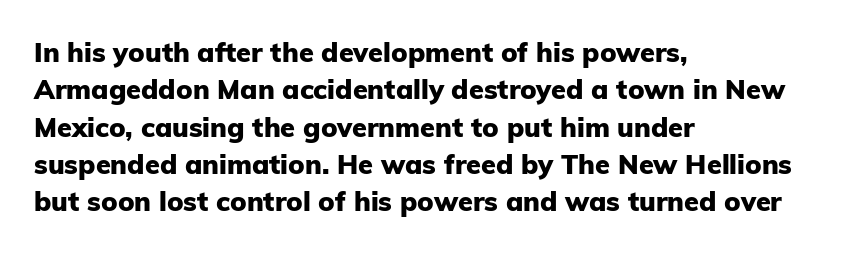
{"italic": "no", "bold": "yes", "underline": "no", "align": "left", "line_spacing": "normal", "line_spacing_ratio": 1.38, "letter_spacing": "normal", "letter_spacing_em": 0.0, "glyph_px": 27}
